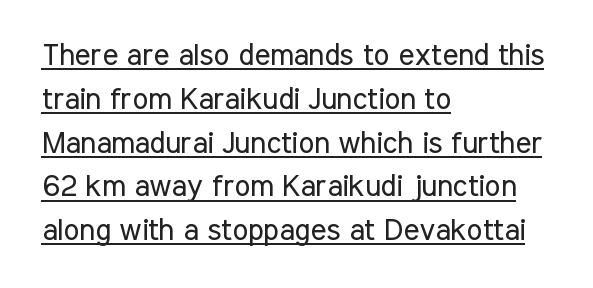
{"serif": "no", "italic": "no", "bold": "no", "weight": "regular", "width": "condensed", "stroke_contrast": "low", "x_height": "medium", "monospaced": "no", "underline": "yes", "align": "left", "line_spacing": "normal", "line_spacing_ratio": 1.46, "letter_spacing": "normal", "letter_spacing_em": 0.0, "glyph_px": 30}
